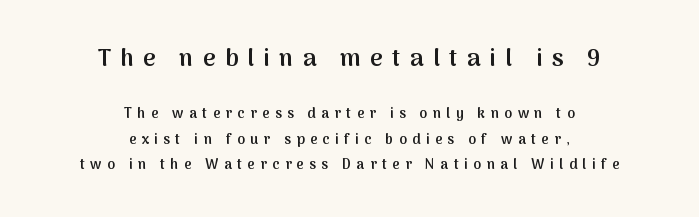
The image shows 24 px text type, upright; set centered, line spacing 1.8x, unusually wide letter spacing (+0.39 em), not underlined; the first (top) block is 1.71x larger.
